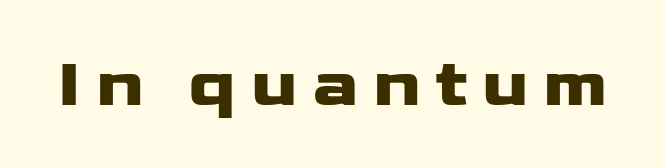
{"serif": "no", "italic": "no", "bold": "yes", "weight": "heavy", "width": "wide", "stroke_contrast": "low", "x_height": "medium", "monospaced": "no", "underline": "no", "letter_spacing": "wide", "letter_spacing_em": 0.21, "glyph_px": 69}
